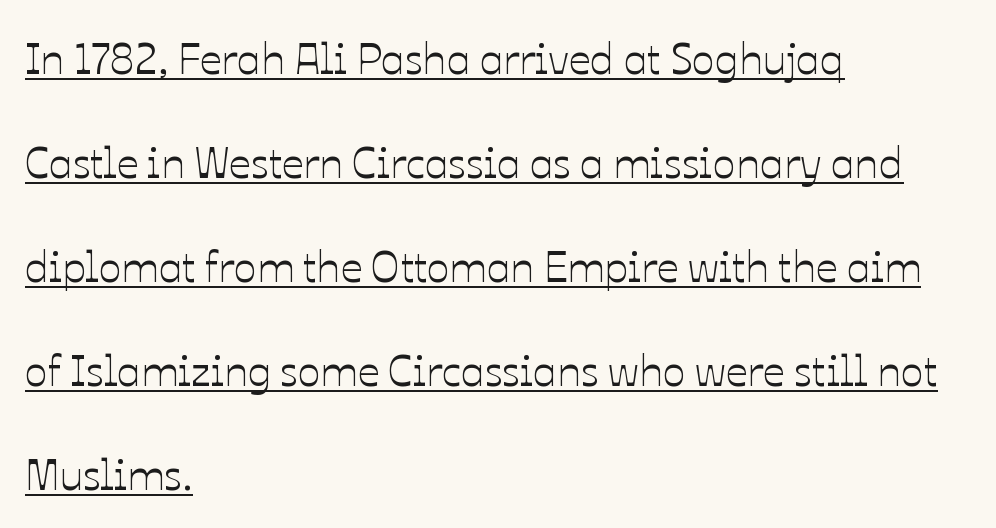
The image shows 43 px text type, upright; set left-aligned, loose line spacing (2.42x), normal letter spacing, underlined; low stroke contrast and a medium x-height.
